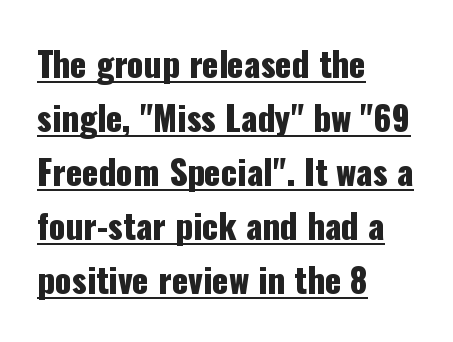
Q: Is the text italic (slanted)? A: No, it is upright.
Q: Is the typeface a serif or a sans-serif typeface? A: Sans-serif.
Q: Is the text underlined? A: Yes.
Q: How is the paragraph aligned? A: Left-aligned.
Q: Is the spacing between letters normal or unusually wide? A: Normal.
Q: Is the spacing between lines tight, normal or loose? A: Normal.
Q: Width (condensed, normal, or wide)? A: Condensed.
Q: Stroke contrast? A: Low.
Q: x-height? A: Medium.
Q: Monospaced? A: No.
